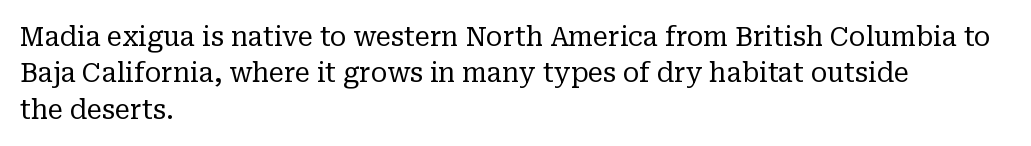
{"italic": "no", "bold": "no", "underline": "no", "align": "left", "line_spacing": "normal", "line_spacing_ratio": 1.35, "letter_spacing": "normal", "letter_spacing_em": 0.0, "glyph_px": 27}
